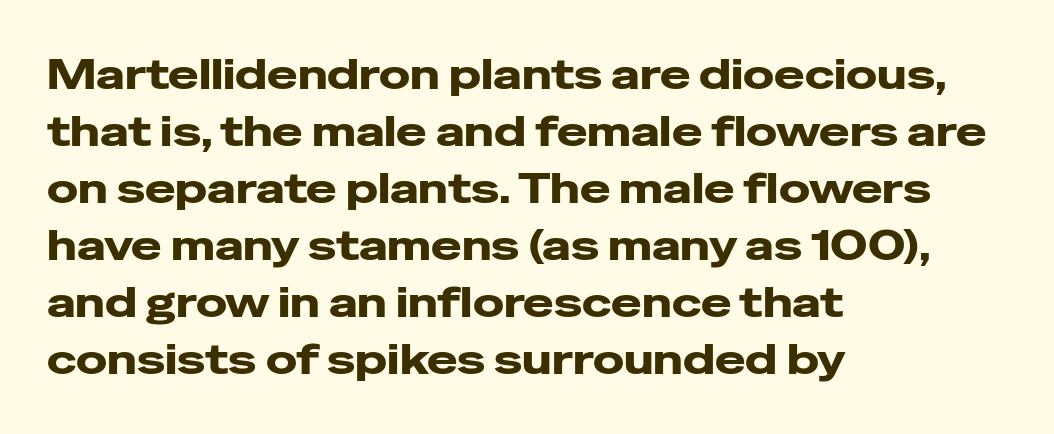
{"serif": "no", "italic": "no", "width": "wide", "stroke_contrast": "low", "x_height": "medium", "monospaced": "no", "underline": "no", "align": "left", "line_spacing": "normal", "line_spacing_ratio": 1.39, "letter_spacing": "normal", "letter_spacing_em": 0.0, "glyph_px": 41}
